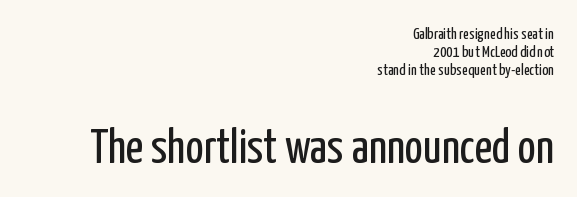
{"serif": "no", "italic": "no", "bold": "no", "weight": "regular", "width": "condensed", "stroke_contrast": "low", "x_height": "medium", "monospaced": "no", "underline": "no", "align": "right", "line_spacing": "tight", "line_spacing_ratio": 1.12, "letter_spacing": "normal", "letter_spacing_em": 0.0, "larger_block": "second", "size_ratio": 3.0, "glyph_px": 48}
